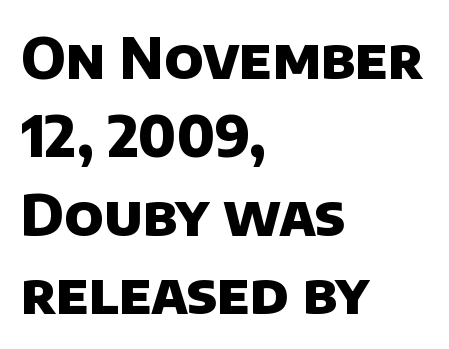
The image shows 56 px heavy sans-serif type; set left-aligned, normal line spacing (1.4x), normal letter spacing, not underlined; low stroke contrast and a large x-height.
